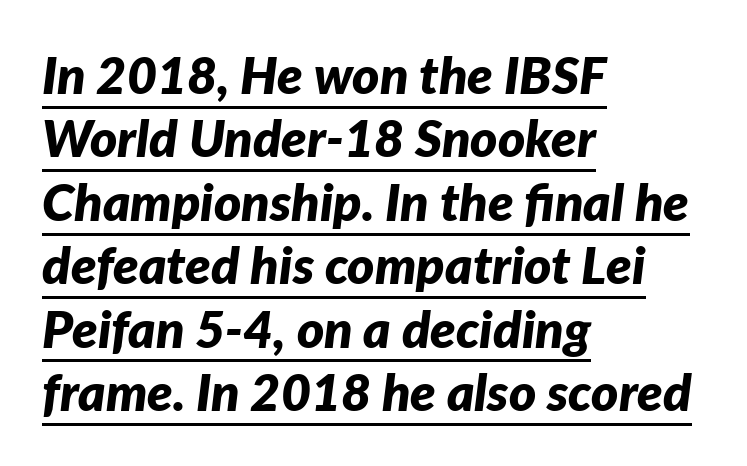
{"italic": "yes", "lean": "right", "slant_degrees": 7, "bold": "yes", "weight": "bold", "width": "normal", "stroke_contrast": "low", "x_height": "medium", "monospaced": "no", "underline": "yes", "align": "left", "line_spacing_ratio": 1.22, "letter_spacing": "normal", "letter_spacing_em": 0.0, "glyph_px": 52}
